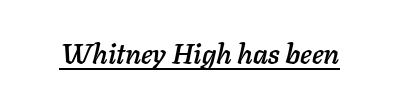
The image shows 28 px text type, italic (leaning right); set normal letter spacing, underlined; low stroke contrast and a medium x-height.
